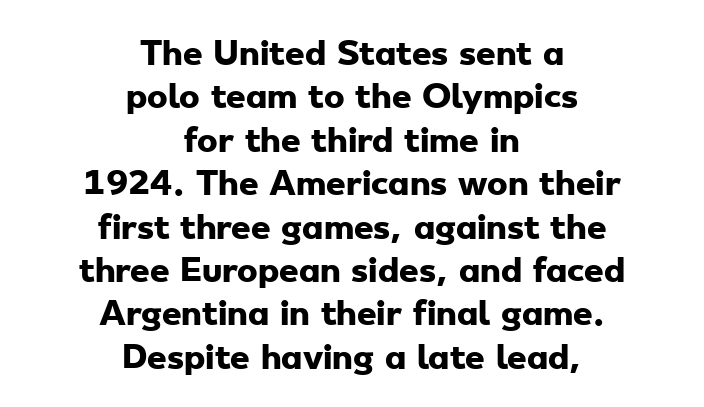
Q: Is the text bold? A: Yes.
Q: Is the typeface a serif or a sans-serif typeface? A: Sans-serif.
Q: Is the text underlined? A: No.
Q: How is the paragraph aligned? A: Centered.
Q: Is the spacing between letters normal or unusually wide? A: Normal.
Q: Is the spacing between lines tight, normal or loose? A: Normal.
Q: Width (condensed, normal, or wide)? A: Wide.
Q: Stroke contrast? A: Low.
Q: x-height? A: Small.
Q: Monospaced? A: No.
